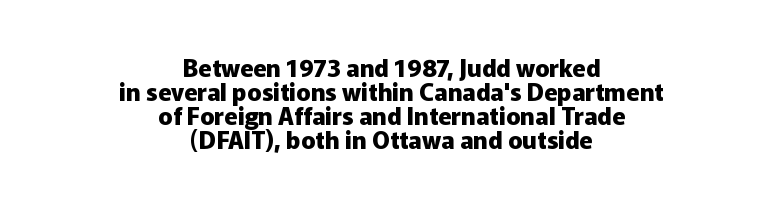
Rendered with straight, roman letterforms. Leftover space on each line is divided equally before and after the words. You could call the tracking neutral — neither tight nor loose. These lines huddle together more closely than default settings would place them.
